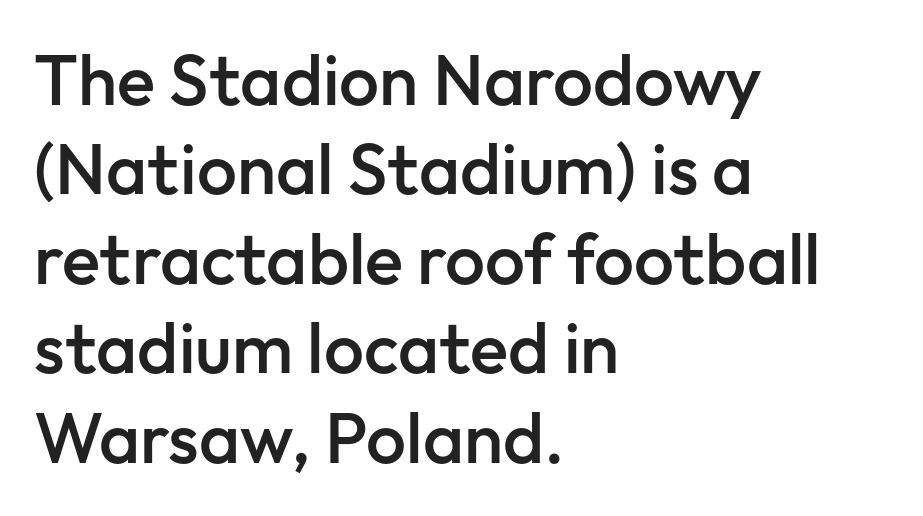
A bit beefed up — I'd call it semibold rather than bold. In terms of posture, this sample is upright. To sum up the face: it is a sans, with no serifs. What's the leading like? Ordinary, nothing unusual. Characters follow at the spacing the type designer built in.
